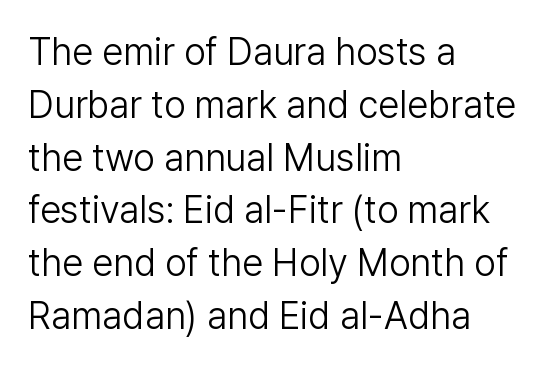
These lines were composed using upright roman letters. Does the type have serifs? No, each stem ends abruptly. Does extra space separate the letters? No, they use regular spacing. The rendering uses a moderate line-height, typical for paragraphs. Underlining? Definitely not there. The weight would be labelled regular, book, light, or lighter still.
